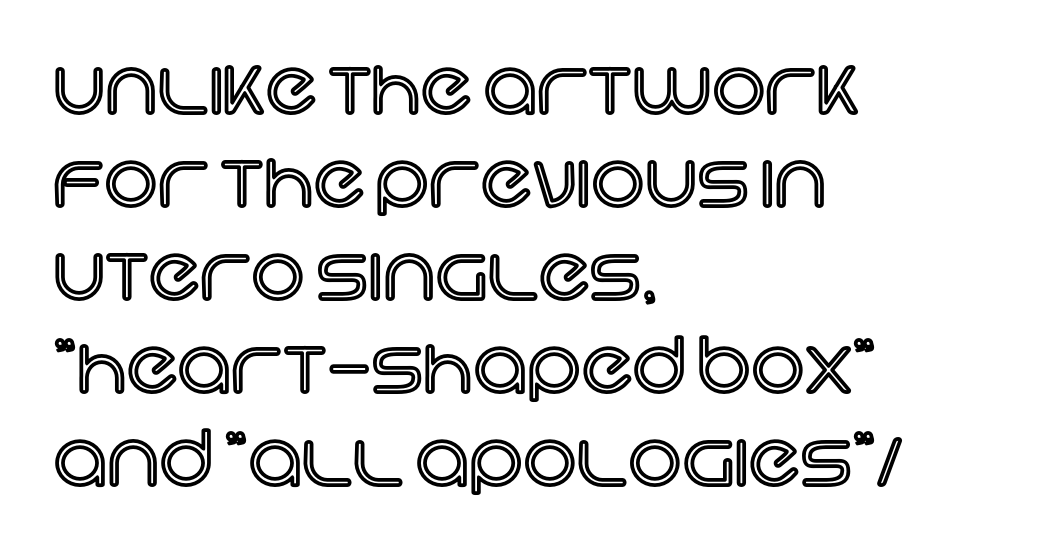
Q: Is the text italic (slanted)? A: No, it is upright.
Q: Is the text underlined? A: No.
Q: How is the paragraph aligned? A: Left-aligned.
Q: Is the spacing between letters normal or unusually wide? A: Normal.
Q: Width (condensed, normal, or wide)? A: Normal.
Q: x-height? A: Large.
Q: Monospaced? A: No.
